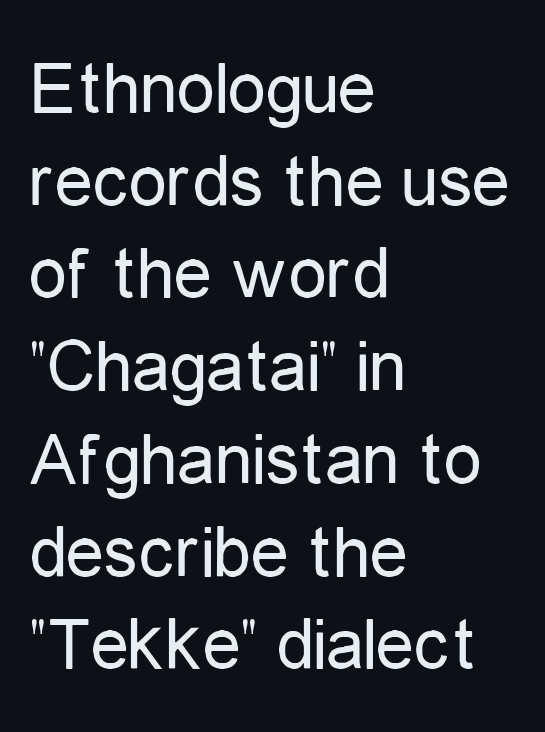
The rendering anchors every line to the left-hand side. Heft: none added — not bold. The letters advance in unequal steps, a hallmark of proportional type. The specimen omits any rule beneath the text block's lines. Type style note: lacks serifs. It's the straight-up-and-down kind of type.
